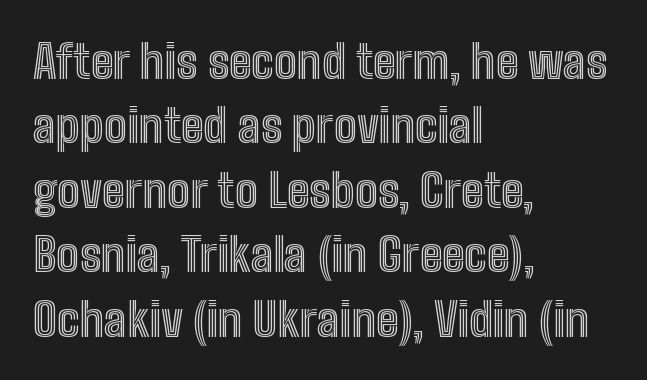
The image shows 46 px condensed type, upright; set left-aligned, normal line spacing (1.4x), normal letter spacing, not underlined; a medium x-height.
